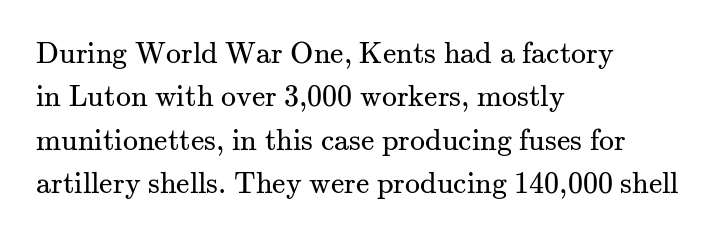
Q: Is the text bold? A: No.
Q: Is the text italic (slanted)? A: No, it is upright.
Q: Is the typeface a serif or a sans-serif typeface? A: Serif.
Q: Is the text underlined? A: No.
Q: How is the paragraph aligned? A: Left-aligned.
Q: Is the spacing between letters normal or unusually wide? A: Normal.
Q: Is the spacing between lines tight, normal or loose? A: Normal.
Q: Width (condensed, normal, or wide)? A: Normal.
Q: Stroke contrast? A: Medium.
Q: x-height? A: Small.
Q: Monospaced? A: No.
